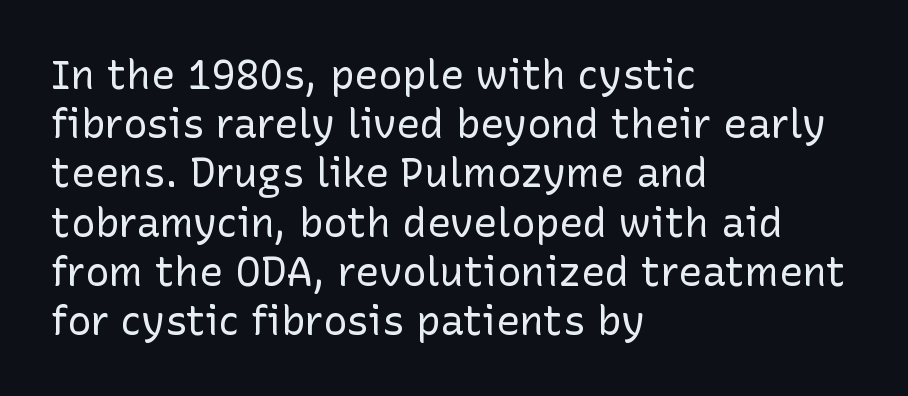
Character widths vary here, with narrow letters taking less room than wide ones. Typeset ragged right — the left edge is the straight one. Stroke mass is kept to a normal reading level or below. Anything drawn beneath the words? Only blank space. This is the regular roman posture of the typeface. Check where the strokes stop: nothing finishes them off — pure sans.
